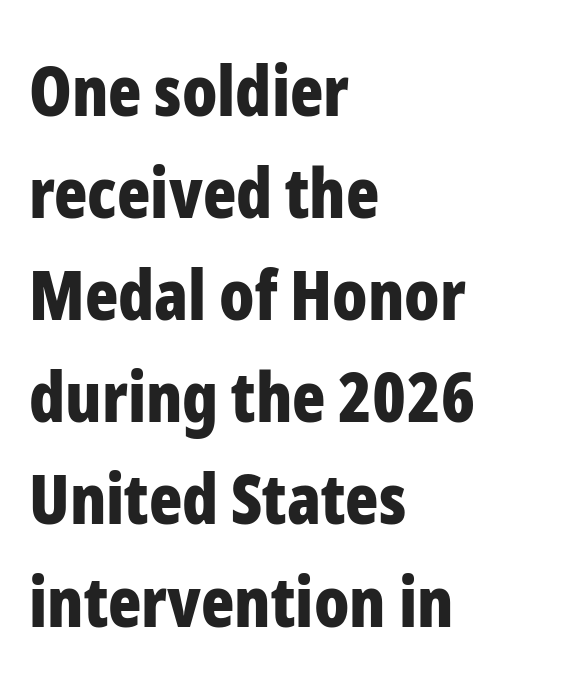
The image shows 69 px bold, condensed sans-serif type, upright; set left-aligned, normal line spacing (1.48x), normal letter spacing, not underlined; low stroke contrast and a medium x-height.
